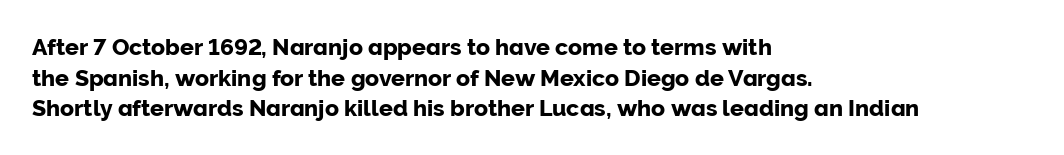
A typesetter would call this leading conventional body-copy spacing. No italicization has been applied; the sample stays upright. Tracking value appears to be zero — textbook default spacing. Short and long lines alike share a common starting point at left. Decoration check: the copy has no underline.
